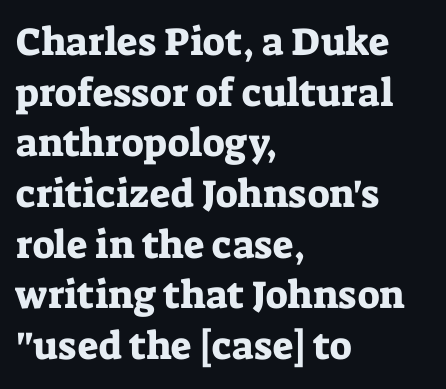
Q: Is the text italic (slanted)? A: No, it is upright.
Q: Is the typeface a serif or a sans-serif typeface? A: Serif.
Q: Is the text underlined? A: No.
Q: How is the paragraph aligned? A: Left-aligned.
Q: Is the spacing between letters normal or unusually wide? A: Normal.
Q: Is the spacing between lines tight, normal or loose? A: Normal.
Q: Width (condensed, normal, or wide)? A: Normal.
Q: Stroke contrast? A: Low.
Q: x-height? A: Medium.
Q: Monospaced? A: No.
